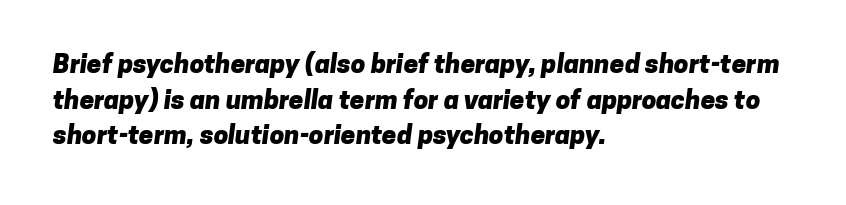
The face used here is rendered with its standard letterfit. The paragraph shown leans on its left margin. In terms of leading, this rendering sits right in the middle. The glyphs are unaccompanied by any horizontal stroke below them.
